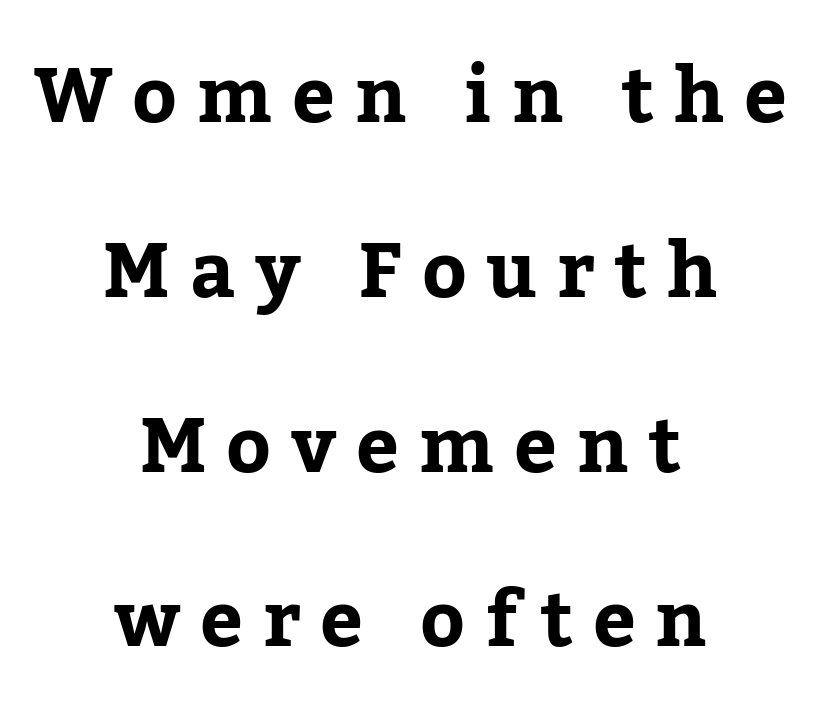
The image shows 76 px bold serif type, upright; set centered, loose line spacing (2.3x), unusually wide letter spacing (+0.26 em), not underlined; low stroke contrast and a medium x-height.
